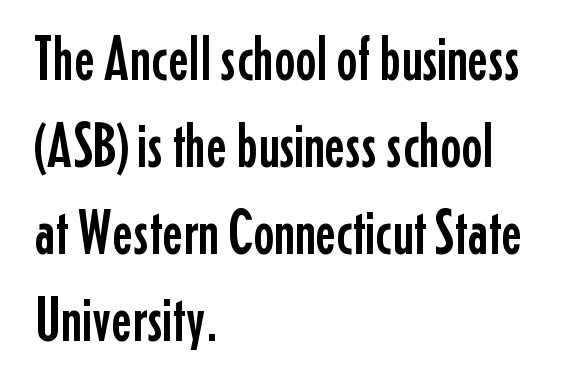
The image shows 63 px condensed sans-serif type, upright; set left-aligned, normal line spacing (1.38x), normal letter spacing, not underlined; low stroke contrast and a medium x-height.
